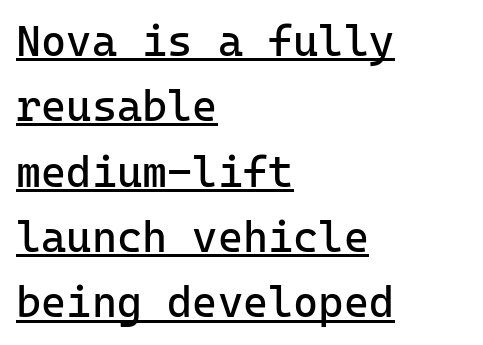
The image shows 43 px regular-weight sans-serif type, upright, monospaced; set left-aligned, normal line spacing (1.52x), normal letter spacing, underlined; low stroke contrast and a medium x-height.
